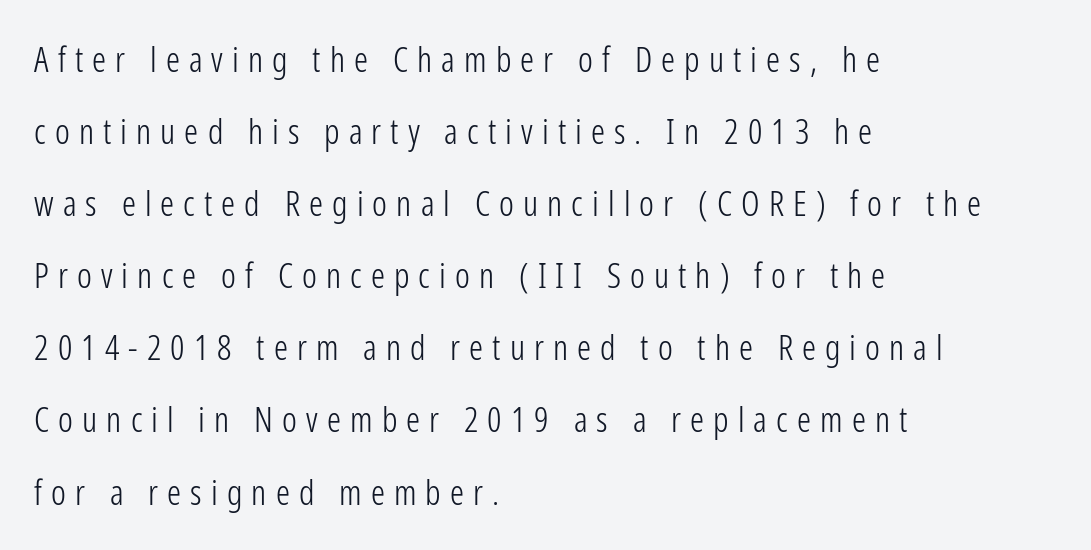
The image shows 35 px light, condensed sans-serif type, upright; set left-aligned, loose line spacing (2.06x), unusually wide letter spacing (+0.26 em), not underlined; low stroke contrast and a medium x-height.
